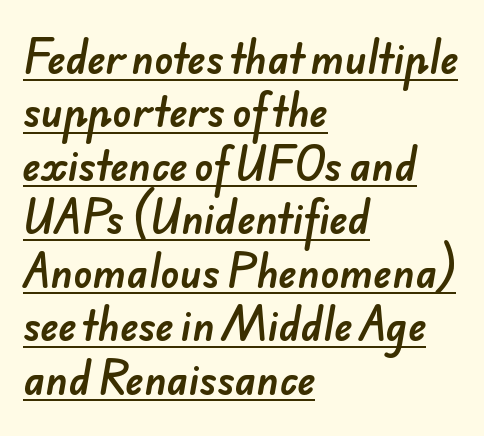
{"serif": "no", "width": "normal", "stroke_contrast": "low", "x_height": "small", "monospaced": "no", "underline": "yes", "align": "left", "line_spacing": "normal", "line_spacing_ratio": 1.37, "letter_spacing": "normal", "letter_spacing_em": 0.0, "glyph_px": 39}
